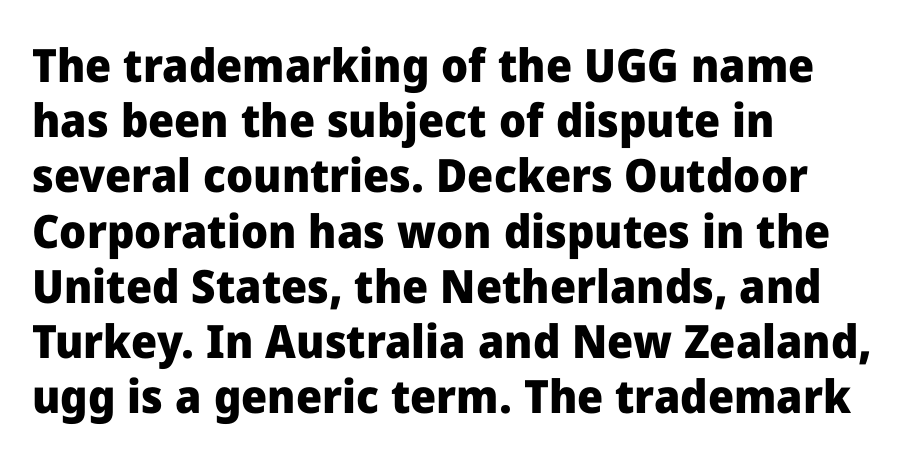
{"serif": "no", "italic": "no", "bold": "yes", "weight": "heavy", "width": "normal", "stroke_contrast": "low", "x_height": "medium", "monospaced": "no", "underline": "no", "align": "left", "line_spacing_ratio": 1.2, "letter_spacing": "normal", "letter_spacing_em": 0.0, "glyph_px": 46}
